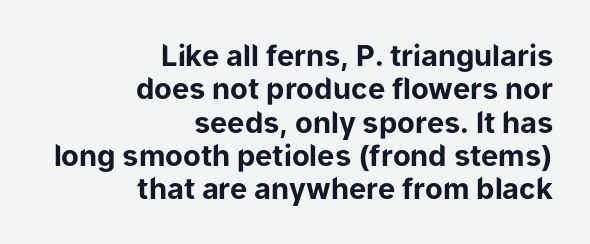
The image shows 29 px bold sans-serif type, upright; set right-aligned, tight line spacing (1.15x), normal letter spacing, not underlined; low stroke contrast and a medium x-height.
